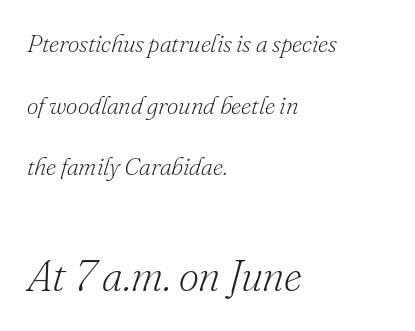
The image shows 44 px light serif type, italic (leaning right); set left-aligned, loose line spacing (2.47x), normal letter spacing, not underlined; the second (bottom) block is 1.76x larger; low stroke contrast and a small x-height.
